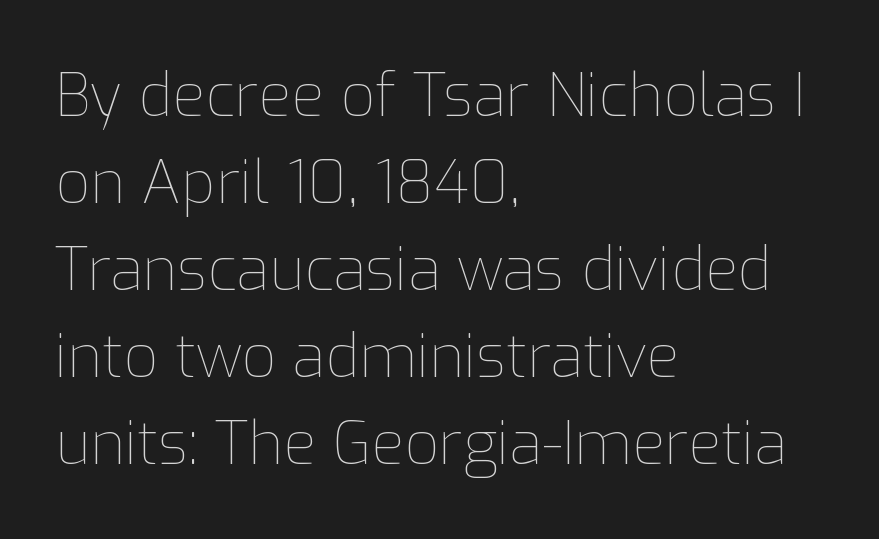
Typeset ragged right — the left edge is the straight one. Heft: none added — not bold. Normally led — the rows are evenly, conventionally spaced. Standard letterfit; no display-style spreading of the glyphs. You could not count columns in this text — the font is proportionally spaced.
